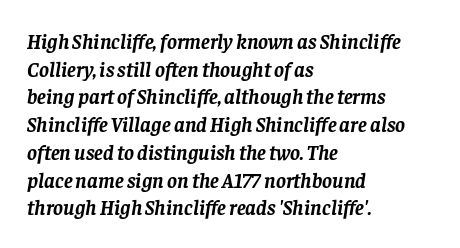
{"italic": "yes", "lean": "right", "slant_degrees": 8, "bold": "yes", "underline": "no", "align": "left", "line_spacing": "normal", "line_spacing_ratio": 1.32, "letter_spacing": "normal", "letter_spacing_em": 0.0, "glyph_px": 21}
